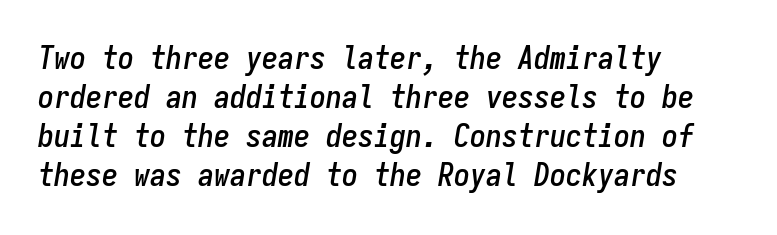
Monospaced: the letters line up in strict vertical columns. Compared with typical body copy, the letter spacing here is the same. The passage shown leans; its letterforms are oblique. The string is rendered with underlining switched off.
